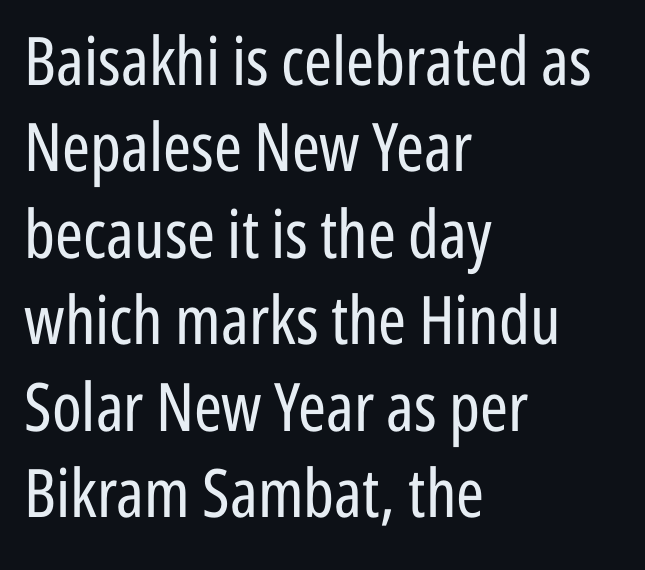
The image shows 67 px regular-weight, condensed sans-serif type, upright; set left-aligned, normal line spacing (1.29x), normal letter spacing, not underlined; low stroke contrast and a medium x-height.
